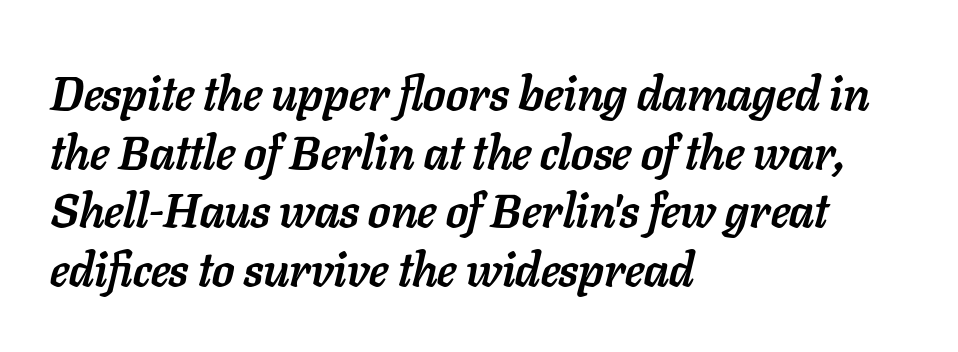
Q: Is the text bold? A: Yes.
Q: Is the text italic (slanted)? A: Yes, it leans right by about 11 degrees.
Q: Is the text underlined? A: No.
Q: How is the paragraph aligned? A: Left-aligned.
Q: Is the spacing between letters normal or unusually wide? A: Normal.
Q: Width (condensed, normal, or wide)? A: Normal.
Q: Stroke contrast? A: Low.
Q: x-height? A: Medium.
Q: Monospaced? A: No.
